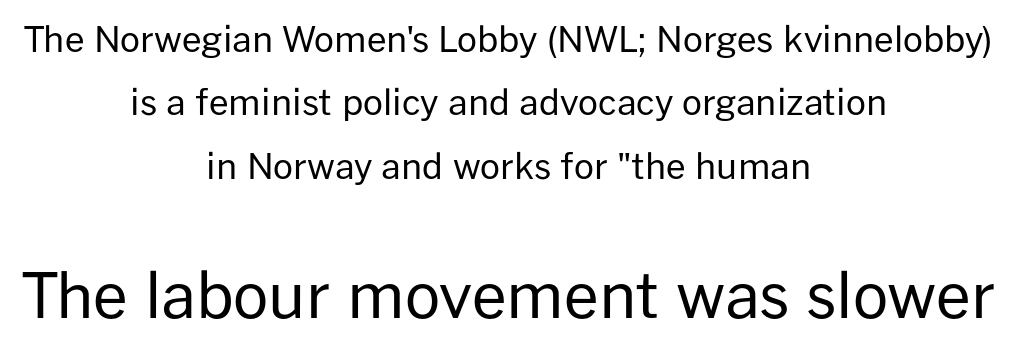
{"serif": "no", "italic": "no", "bold": "no", "weight": "regular", "width": "normal", "stroke_contrast": "low", "x_height": "medium", "monospaced": "no", "underline": "no", "align": "center", "line_spacing_ratio": 1.81, "letter_spacing": "normal", "letter_spacing_em": 0.0, "larger_block": "second", "size_ratio": 1.77, "glyph_px": 62}
